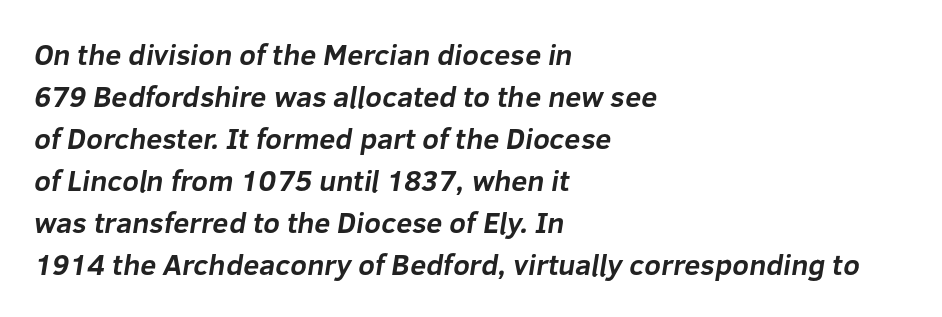
The image shows 29 px bold sans-serif type; set left-aligned, normal line spacing (1.45x), normal letter spacing, not underlined; low stroke contrast and a medium x-height.
